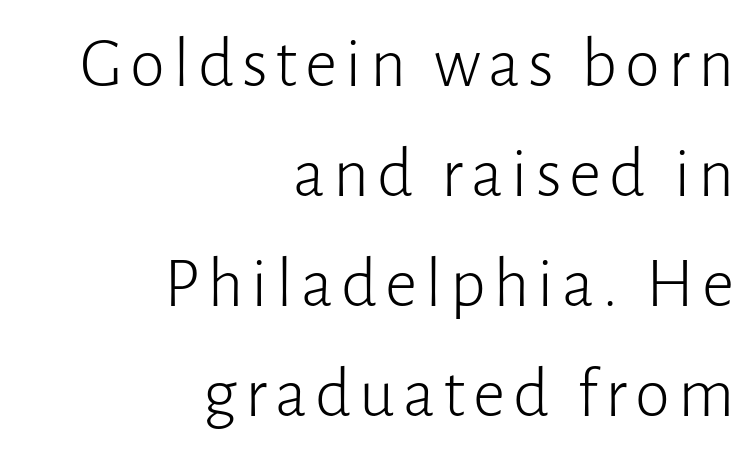
{"serif": "no", "italic": "no", "bold": "no", "weight": "light", "width": "normal", "stroke_contrast": "low", "x_height": "medium", "monospaced": "no", "underline": "no", "align": "right", "line_spacing": "normal", "line_spacing_ratio": 1.55, "glyph_px": 71}
